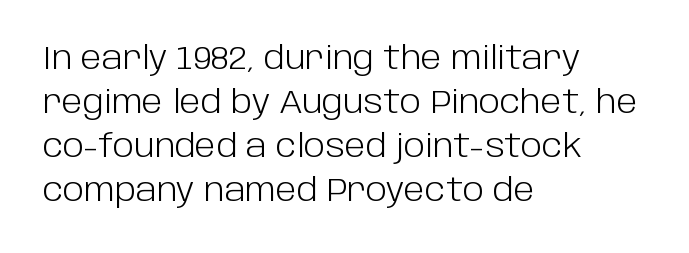
This rendering leaves character spacing at its baseline value. In CSS terms this would be text-align: left. Note the varied advance widths — an 'i' is clearly narrower than an 'm'. You can tell it's not italic because the verticals are truly vertical. Letterform terminals end flat and unadorned throughout the passage.
